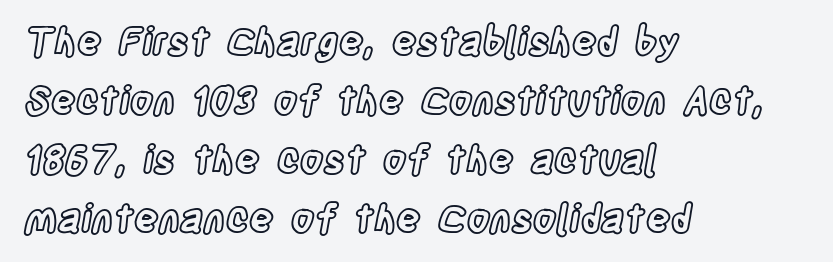
{"width": "condensed", "x_height": "large", "monospaced": "no", "underline": "no", "align": "left", "line_spacing": "normal", "line_spacing_ratio": 1.55, "letter_spacing": "normal", "letter_spacing_em": 0.0, "glyph_px": 38}
